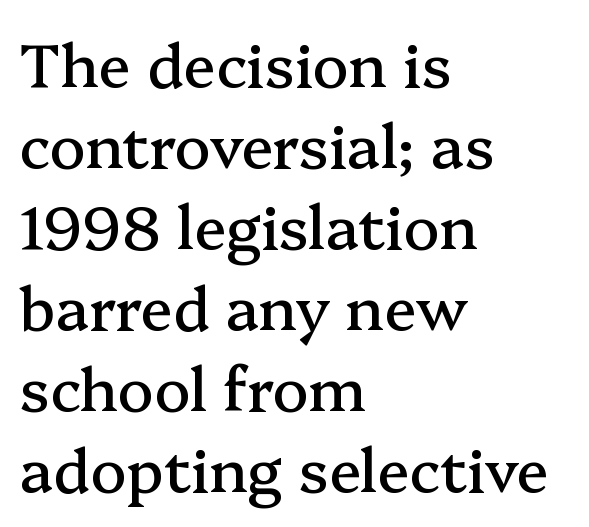
{"serif": "yes", "italic": "no", "width": "normal", "stroke_contrast": "medium", "x_height": "medium", "monospaced": "no", "underline": "no", "align": "left", "line_spacing": "normal", "line_spacing_ratio": 1.35, "letter_spacing": "normal", "letter_spacing_em": 0.0, "glyph_px": 60}
